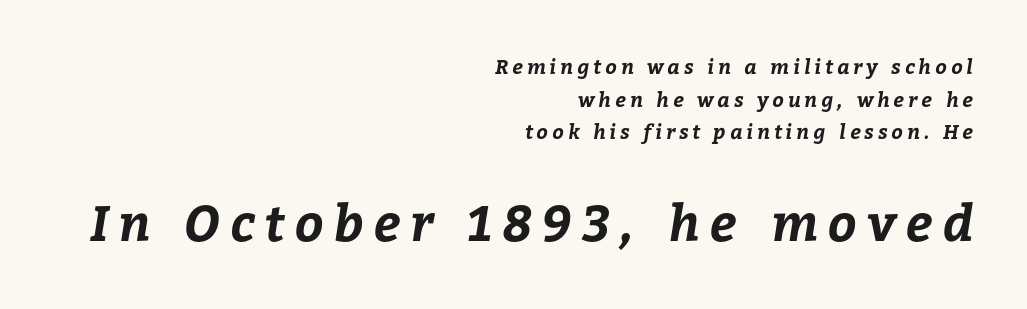
{"bold": "yes", "weight": "bold", "width": "normal", "stroke_contrast": "low", "x_height": "medium", "monospaced": "no", "underline": "no", "align": "right", "line_spacing": "normal", "line_spacing_ratio": 1.63, "letter_spacing": "wide", "letter_spacing_em": 0.2, "larger_block": "second", "size_ratio": 2.5, "glyph_px": 50}
